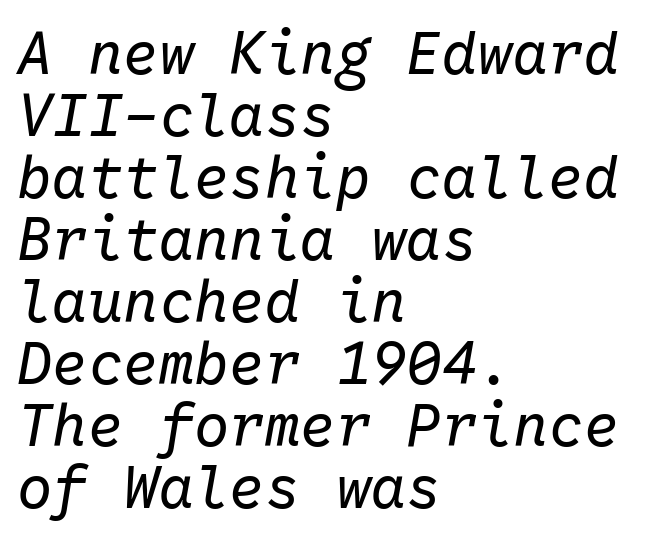
{"italic": "yes", "lean": "right", "slant_degrees": 10, "bold": "no", "weight": "regular", "width": "normal", "stroke_contrast": "low", "x_height": "medium", "monospaced": "yes", "underline": "no", "align": "left", "line_spacing": "tight", "line_spacing_ratio": 1.05, "letter_spacing": "normal", "letter_spacing_em": 0.0, "glyph_px": 59}
